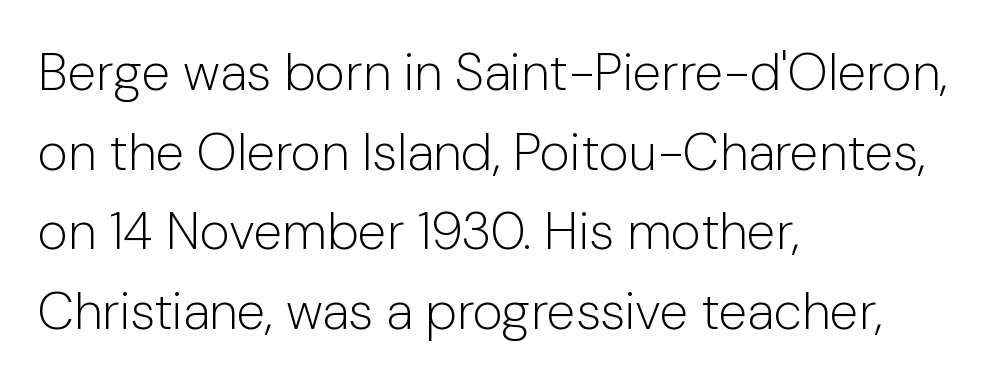
The image shows 52 px light sans-serif type, upright; set left-aligned, normal line spacing (1.53x), normal letter spacing, not underlined; low stroke contrast and a medium x-height.
